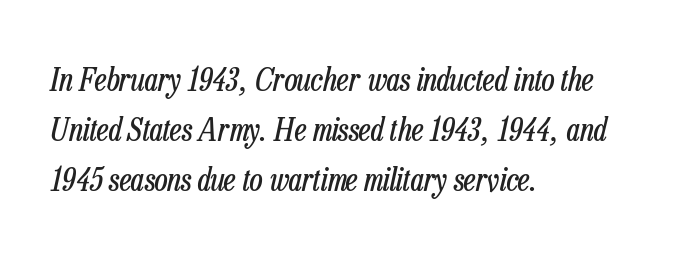
The image shows 32 px regular-weight, condensed type, italic (leaning right); set left-aligned, normal line spacing (1.56x), normal letter spacing, not underlined; low stroke contrast and a medium x-height.
